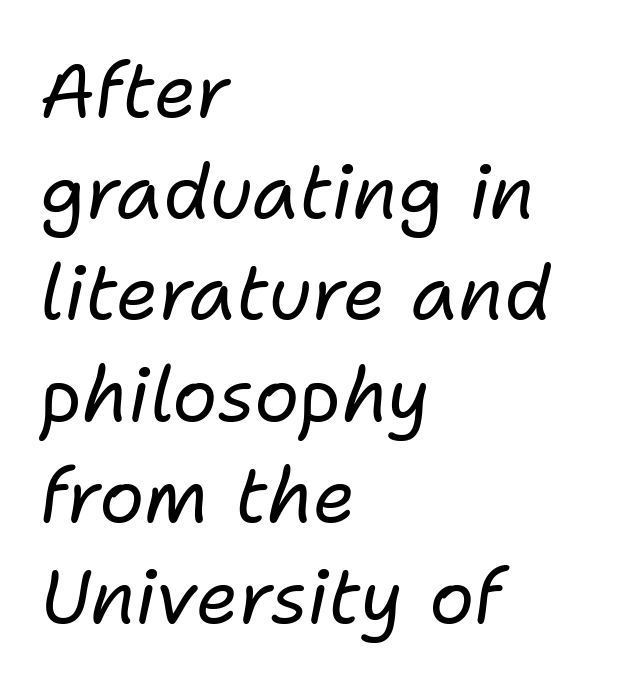
The image shows 75 px regular-weight type, italic (leaning right); set left-aligned, normal line spacing (1.35x), normal letter spacing, not underlined; low stroke contrast and a medium x-height.
